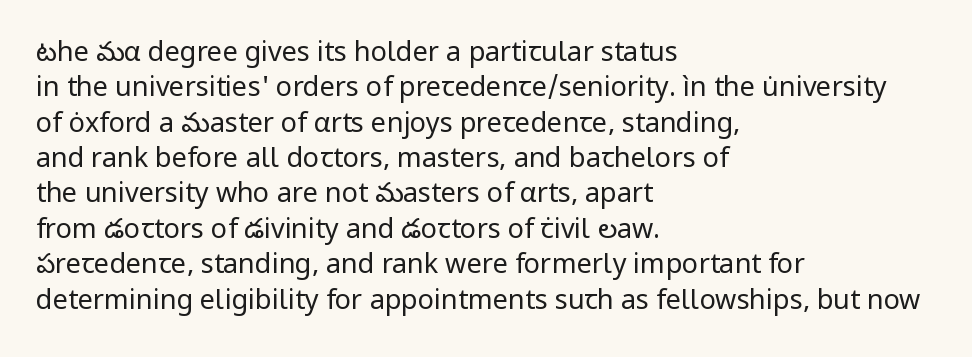
{"italic": "no", "bold": "no", "underline": "no", "align": "left", "line_spacing": "normal", "line_spacing_ratio": 1.31, "letter_spacing": "normal", "letter_spacing_em": 0.0, "glyph_px": 27}
